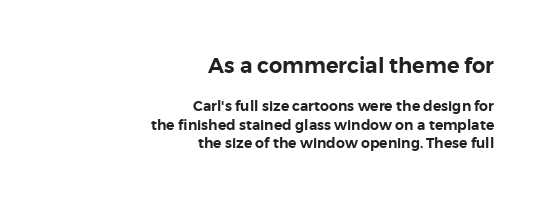
{"italic": "no", "underline": "no", "align": "right", "line_spacing": "normal", "line_spacing_ratio": 1.34, "letter_spacing": "normal", "letter_spacing_em": 0.0, "larger_block": "first", "size_ratio": 1.5, "glyph_px": 21}
